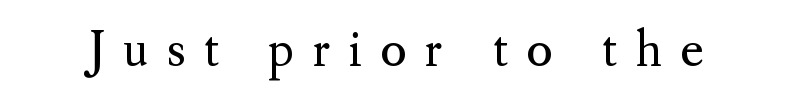
In terms of posture, this sample is upright. How are the letters spaced? Widely, with obvious added tracking. The weight tops out at a normal text grade. Stroke terminals: seriffed. Plain, unruled lines of type.
